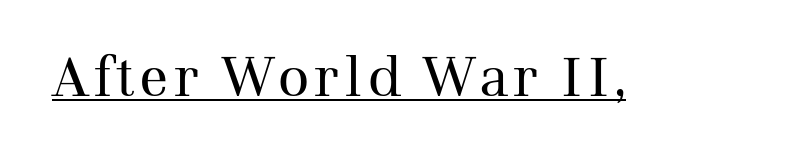
The image shows 54 px regular-weight serif type, upright; set underlined; medium stroke contrast and a medium x-height.
